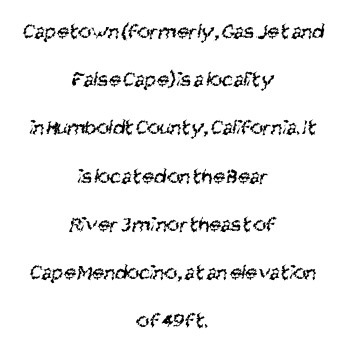
{"bold": "no", "underline": "no", "align": "center", "line_spacing": "loose", "line_spacing_ratio": 2.19, "letter_spacing": "normal", "letter_spacing_em": 0.0, "glyph_px": 22}
